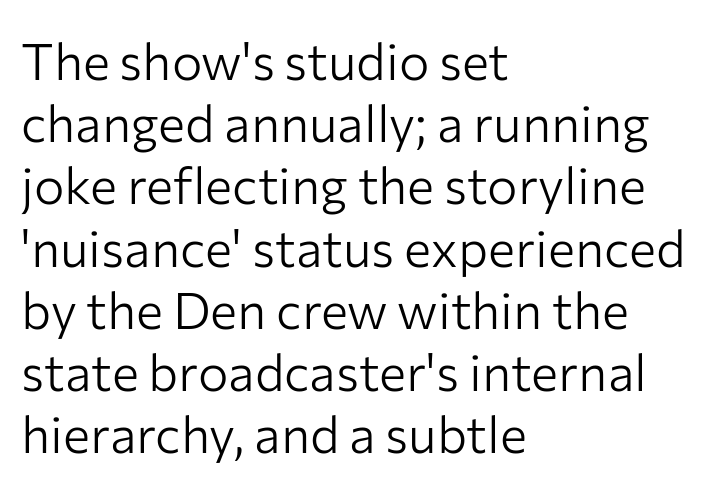
Q: Is the text bold? A: No.
Q: Is the text italic (slanted)? A: No, it is upright.
Q: Is the typeface a serif or a sans-serif typeface? A: Sans-serif.
Q: Is the text underlined? A: No.
Q: How is the paragraph aligned? A: Left-aligned.
Q: Is the spacing between letters normal or unusually wide? A: Normal.
Q: Width (condensed, normal, or wide)? A: Normal.
Q: Stroke contrast? A: Low.
Q: x-height? A: Medium.
Q: Monospaced? A: No.
